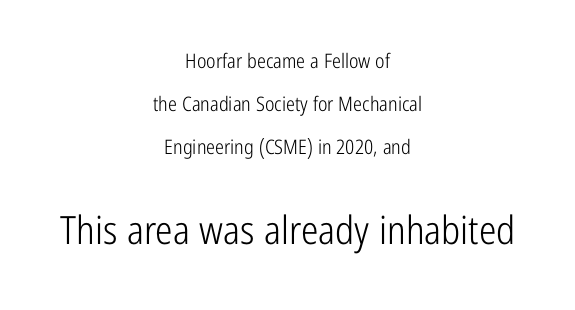
The image shows 39 px light, condensed sans-serif type, upright; set centered, loose line spacing (2.15x), normal letter spacing, not underlined; the second (bottom) block is 1.95x larger; low stroke contrast and a medium x-height.
